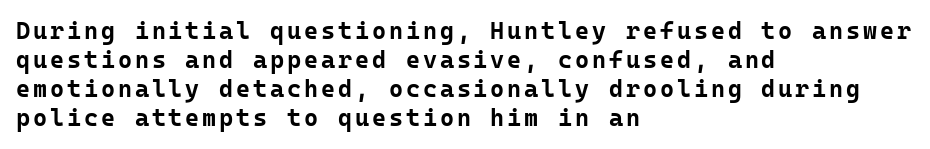
Q: Is the text bold? A: Yes.
Q: Is the text italic (slanted)? A: No, it is upright.
Q: Is the text underlined? A: No.
Q: How is the paragraph aligned? A: Left-aligned.
